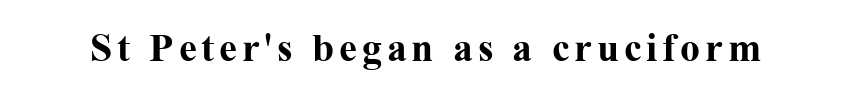
The image shows 40 px bold serif type, upright; set not underlined; medium stroke contrast and a medium x-height.
